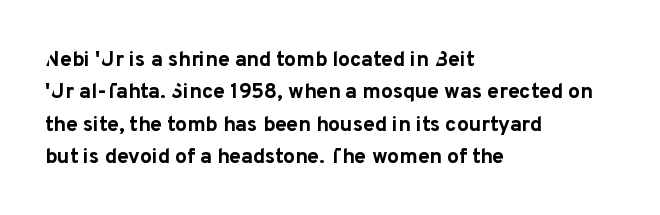
The image shows 21 px bold type, upright; set left-aligned, normal line spacing (1.54x), normal letter spacing, not underlined.
